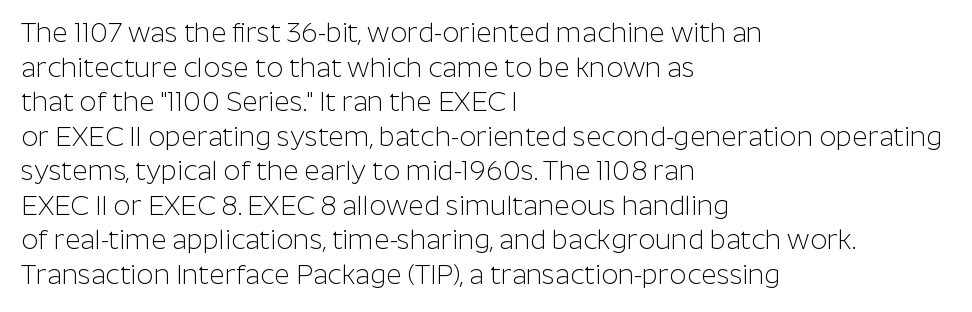
The block of text has a typical density, with ordinary space between rows. Which margin do the lines hug? The left one — the right edge is uneven. The space directly below the letters is spotless. This is the regular roman posture of the typeface. Does extra space separate the letters? No, they use regular spacing.
